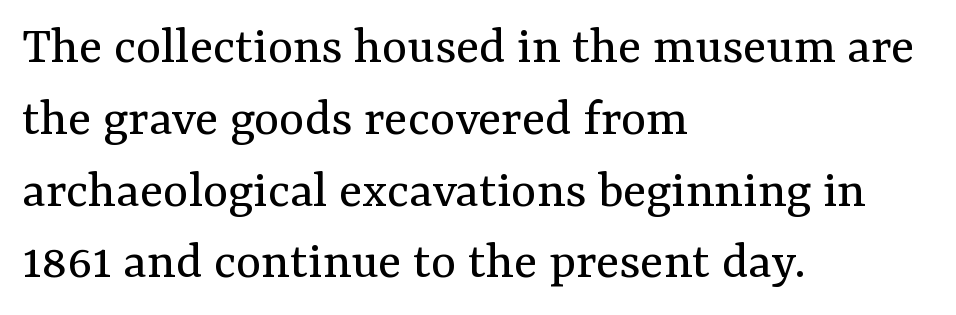
{"serif": "yes", "italic": "no", "bold": "no", "weight": "regular", "width": "normal", "stroke_contrast": "medium", "x_height": "medium", "monospaced": "no", "underline": "no", "align": "left", "line_spacing": "normal", "line_spacing_ratio": 1.33, "letter_spacing": "normal", "letter_spacing_em": 0.0, "glyph_px": 54}
